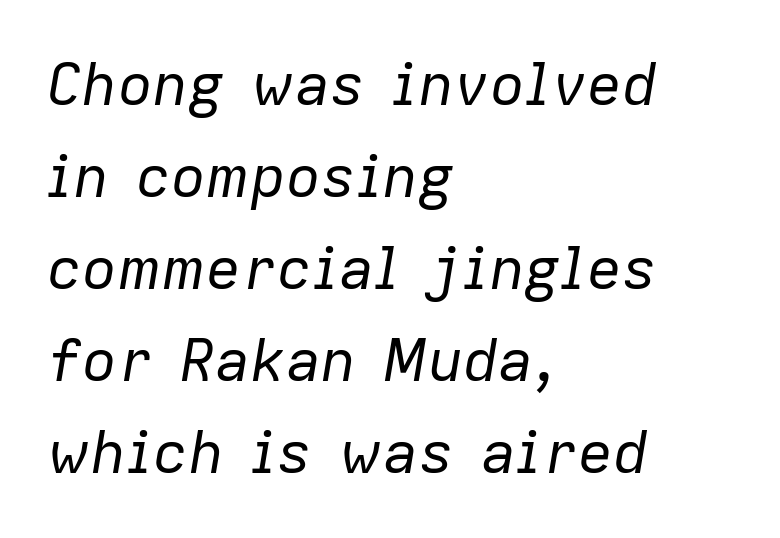
{"italic": "yes", "lean": "right", "slant_degrees": 9, "bold": "no", "weight": "regular", "width": "normal", "stroke_contrast": "low", "x_height": "medium", "monospaced": "no", "underline": "no", "align": "left", "line_spacing": "normal", "line_spacing_ratio": 1.56, "letter_spacing": "normal", "letter_spacing_em": 0.0, "glyph_px": 59}
